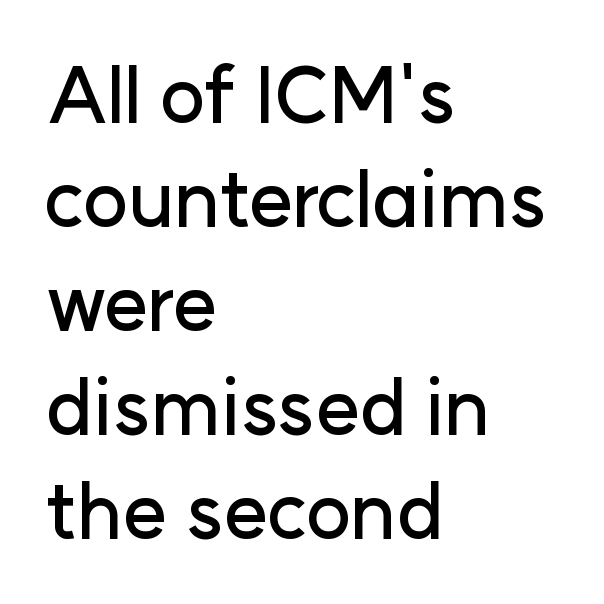
Q: Is the text italic (slanted)? A: No, it is upright.
Q: Is the typeface a serif or a sans-serif typeface? A: Sans-serif.
Q: Is the text underlined? A: No.
Q: How is the paragraph aligned? A: Left-aligned.
Q: Is the spacing between letters normal or unusually wide? A: Normal.
Q: Is the spacing between lines tight, normal or loose? A: Normal.
Q: Width (condensed, normal, or wide)? A: Normal.
Q: Stroke contrast? A: Low.
Q: x-height? A: Medium.
Q: Monospaced? A: No.
